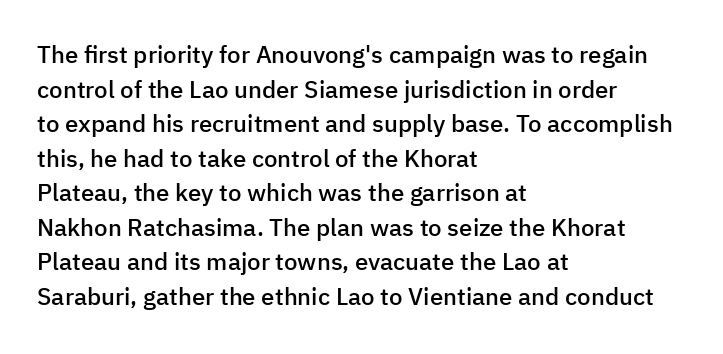
The image shows 24 px text type, upright; set left-aligned, normal line spacing (1.44x), normal letter spacing, not underlined.
